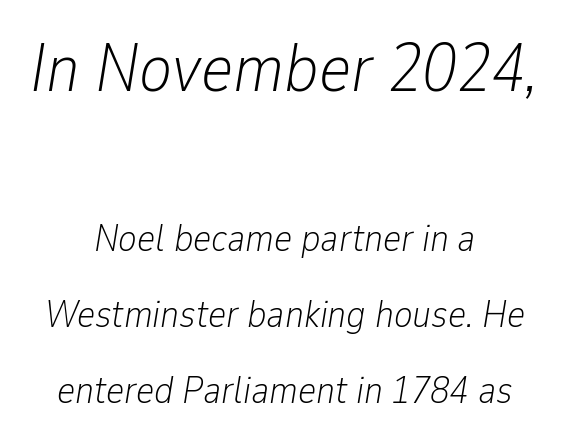
{"italic": "yes", "lean": "right", "slant_degrees": 9, "bold": "no", "weight": "light", "width": "condensed", "stroke_contrast": "low", "x_height": "medium", "monospaced": "no", "underline": "no", "align": "center", "line_spacing": "loose", "line_spacing_ratio": 1.95, "letter_spacing": "normal", "letter_spacing_em": 0.0, "larger_block": "first", "size_ratio": 1.77, "glyph_px": 69}
